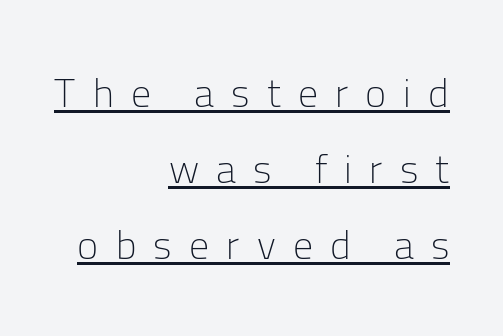
Here the designer chose a conventional face with non-uniform glyph widths. To sum up the face: it is a sans, with no serifs. Alignment: flush right. Look at the tracking — it's clearly loosened, letters drifting apart. Underlined type.
